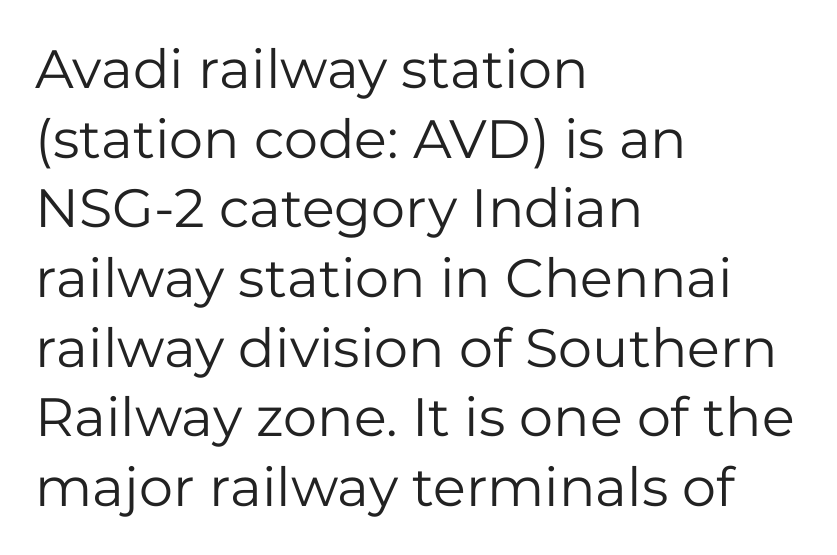
Q: Is the text bold? A: No.
Q: Is the text italic (slanted)? A: No, it is upright.
Q: Is the typeface a serif or a sans-serif typeface? A: Sans-serif.
Q: Is the text underlined? A: No.
Q: How is the paragraph aligned? A: Left-aligned.
Q: Is the spacing between letters normal or unusually wide? A: Normal.
Q: Is the spacing between lines tight, normal or loose? A: Normal.
Q: Width (condensed, normal, or wide)? A: Normal.
Q: Stroke contrast? A: Low.
Q: x-height? A: Medium.
Q: Monospaced? A: No.
